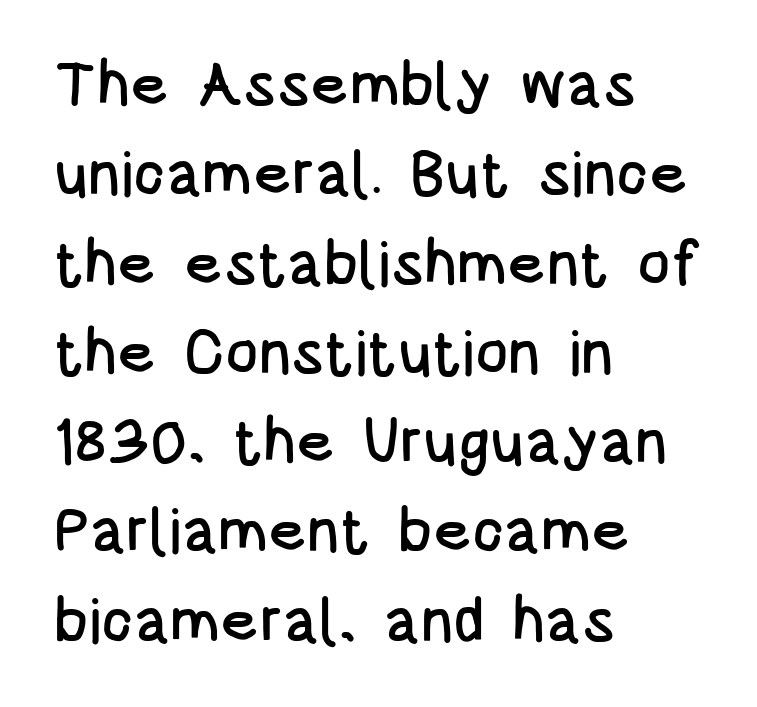
Are there feet on the stems? There aren't — it's a sans. Nobody drew a line under any word here. Letter spacing: default. These lines sit exactly where default settings would place them. When letters stand straight like this, we call the style roman or upright. This sample has the flowing, uneven cadence of proportional lettering.
